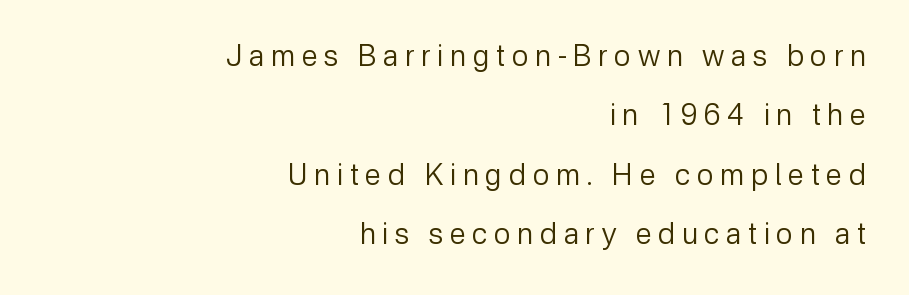
{"serif": "no", "italic": "no", "bold": "no", "weight": "regular", "width": "normal", "stroke_contrast": "low", "x_height": "medium", "monospaced": "no", "underline": "no", "align": "right", "line_spacing": "loose", "line_spacing_ratio": 2.05, "letter_spacing": "wide", "letter_spacing_em": 0.23, "glyph_px": 29}
